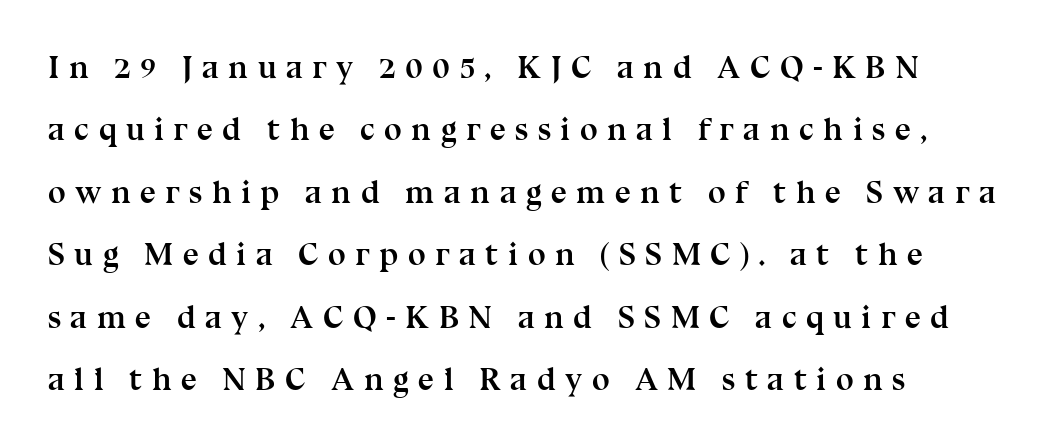
Q: Is the text bold? A: Yes.
Q: Is the text italic (slanted)? A: No, it is upright.
Q: Is the typeface a serif or a sans-serif typeface? A: Serif.
Q: Is the text underlined? A: No.
Q: Is the spacing between letters normal or unusually wide? A: Unusually wide.
Q: Is the spacing between lines tight, normal or loose? A: Loose.
Q: Width (condensed, normal, or wide)? A: Normal.
Q: Stroke contrast? A: Medium.
Q: x-height? A: Medium.
Q: Monospaced? A: No.
